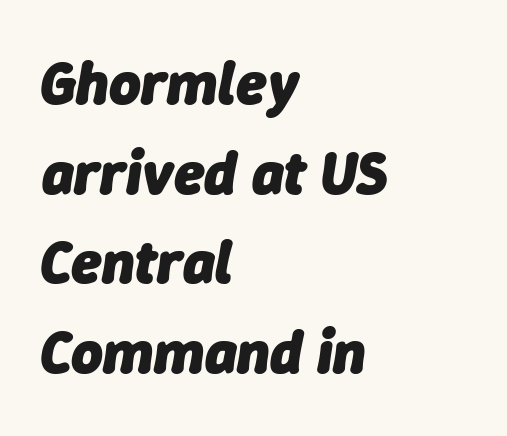
The image shows 61 px heavy type, italic (leaning right); set left-aligned, normal line spacing (1.47x), normal letter spacing, not underlined; low stroke contrast and a medium x-height.
